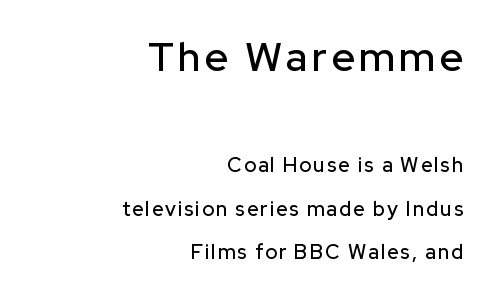
Q: Is the text italic (slanted)? A: No, it is upright.
Q: Is the typeface a serif or a sans-serif typeface? A: Sans-serif.
Q: Is the text underlined? A: No.
Q: How is the paragraph aligned? A: Right-aligned.
Q: Is the spacing between lines tight, normal or loose? A: Loose.
Q: Which block of text is set in a larger size, the first (top) or the second (bottom)? A: The first (top) one.
Q: Width (condensed, normal, or wide)? A: Normal.
Q: Stroke contrast? A: Low.
Q: x-height? A: Medium.
Q: Monospaced? A: No.
